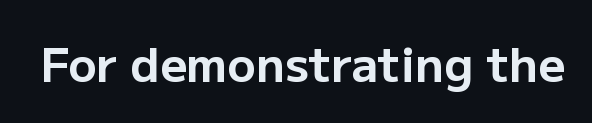
{"serif": "no", "italic": "no", "bold": "yes", "weight": "bold", "width": "normal", "stroke_contrast": "low", "x_height": "medium", "monospaced": "no", "underline": "no", "letter_spacing": "normal", "letter_spacing_em": 0.0, "glyph_px": 47}
